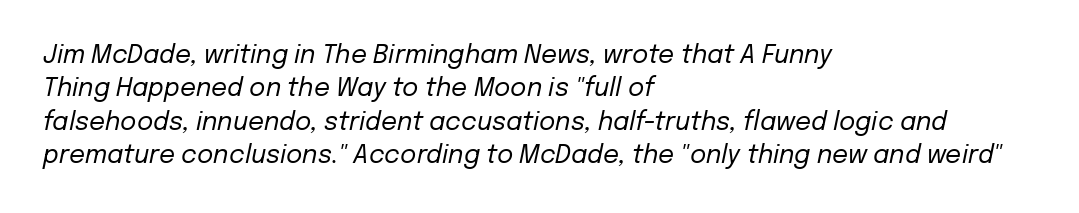
{"italic": "yes", "lean": "right", "slant_degrees": 12, "bold": "no", "underline": "no", "align": "left", "line_spacing": "normal", "line_spacing_ratio": 1.34, "letter_spacing": "normal", "letter_spacing_em": 0.0, "glyph_px": 25}
